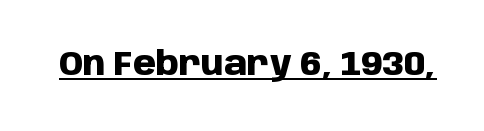
Q: Is the text bold? A: Yes.
Q: Is the text italic (slanted)? A: No, it is upright.
Q: Is the typeface a serif or a sans-serif typeface? A: Sans-serif.
Q: Is the text underlined? A: Yes.
Q: Is the spacing between letters normal or unusually wide? A: Normal.
Q: Width (condensed, normal, or wide)? A: Normal.
Q: Stroke contrast? A: Low.
Q: x-height? A: Large.
Q: Monospaced? A: No.
